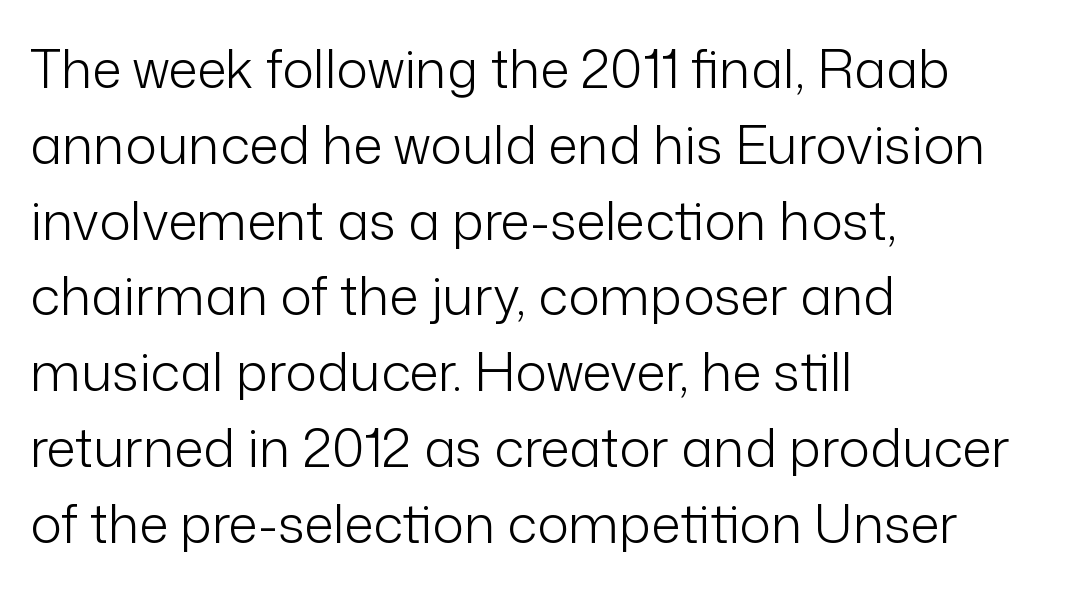
{"serif": "no", "italic": "no", "bold": "no", "weight": "light", "width": "normal", "stroke_contrast": "low", "x_height": "medium", "monospaced": "no", "underline": "no", "align": "left", "line_spacing": "normal", "line_spacing_ratio": 1.43, "letter_spacing": "normal", "letter_spacing_em": 0.0, "glyph_px": 53}
